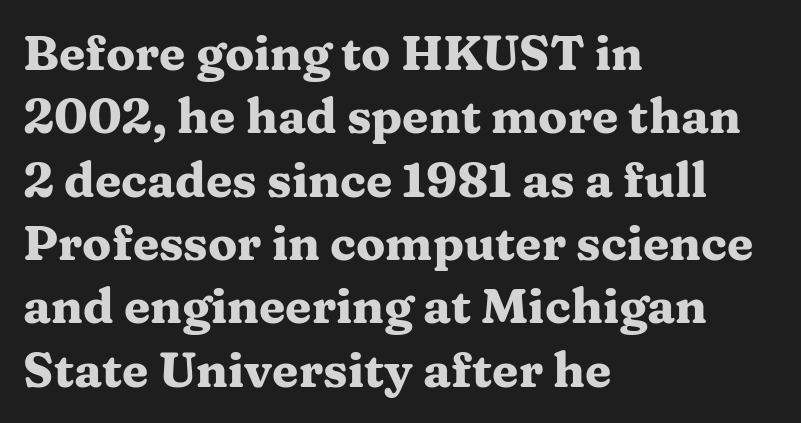
Short note: letters normally spaced. The paragraph shown leans on its left margin. Notice how the stems are strictly vertical — no italics here. The face used here is proportionally spaced, like ordinary book or web type. The face used here is seriffed, in the tradition of book romans. The lines sit at an ordinary, default distance from one another.
